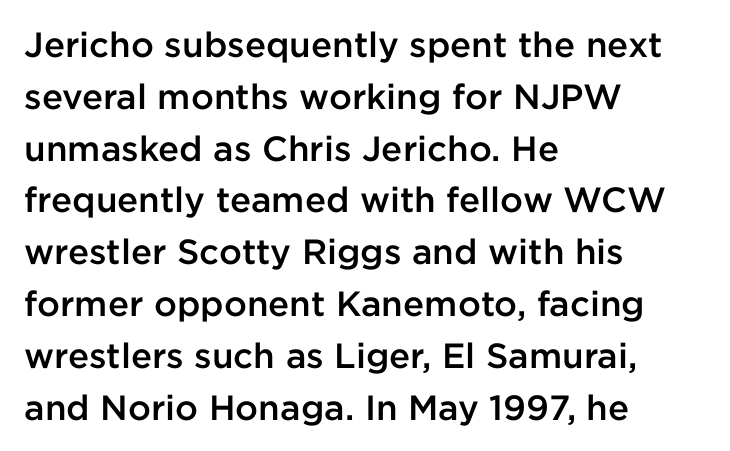
Q: Is the text bold? A: Semi-bold.
Q: Is the text italic (slanted)? A: No, it is upright.
Q: Is the typeface a serif or a sans-serif typeface? A: Sans-serif.
Q: Is the text underlined? A: No.
Q: How is the paragraph aligned? A: Left-aligned.
Q: Is the spacing between letters normal or unusually wide? A: Normal.
Q: Is the spacing between lines tight, normal or loose? A: Normal.
Q: Width (condensed, normal, or wide)? A: Normal.
Q: Stroke contrast? A: Low.
Q: x-height? A: Medium.
Q: Monospaced? A: No.
